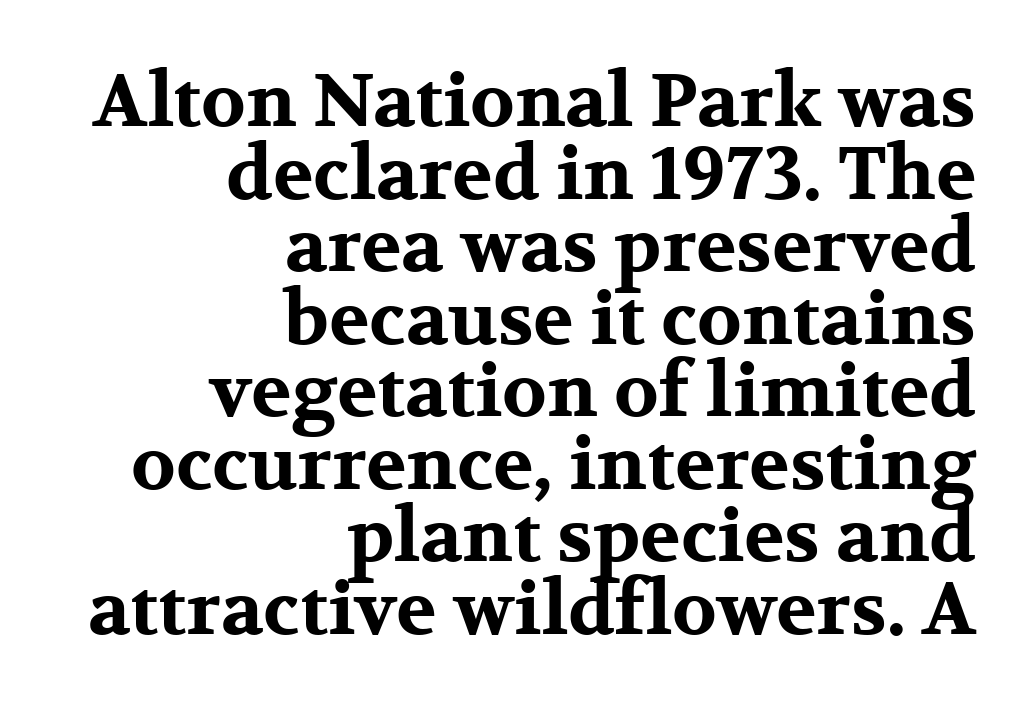
What weight is shown? A full bold with thick strokes. Looks like regular typesetting: each glyph gets only the width it needs. Bare-footed words on every line. Whoever set this chose condensed vertical rhythm over breathing room. The designer went with a serif here, giving each stem small feet. This sample uses an upright cut, with every glyph sitting square on the baseline.
